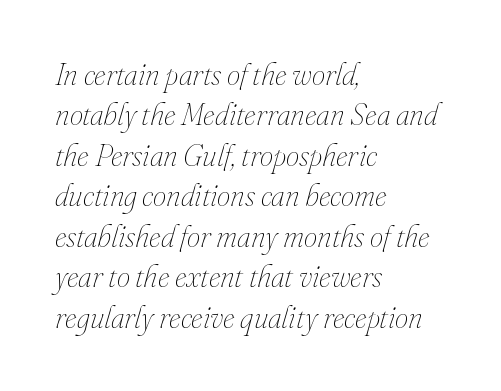
Q: Is the text bold? A: No.
Q: Is the text italic (slanted)? A: Yes, it leans right by about 16 degrees.
Q: Is the text underlined? A: No.
Q: How is the paragraph aligned? A: Left-aligned.
Q: Is the spacing between letters normal or unusually wide? A: Normal.
Q: Is the spacing between lines tight, normal or loose? A: Normal.
Q: Width (condensed, normal, or wide)? A: Normal.
Q: Stroke contrast? A: Medium.
Q: x-height? A: Small.
Q: Monospaced? A: No.
